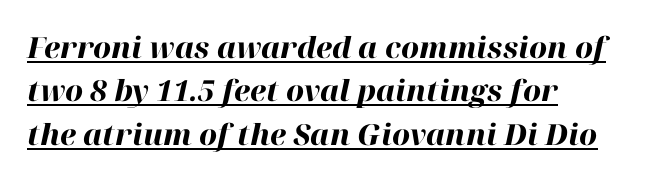
{"italic": "yes", "lean": "right", "slant_degrees": 12, "bold": "yes", "weight": "heavy", "width": "normal", "stroke_contrast": "high", "x_height": "medium", "monospaced": "no", "underline": "yes", "align": "left", "line_spacing": "normal", "line_spacing_ratio": 1.5, "letter_spacing": "normal", "letter_spacing_em": 0.0, "glyph_px": 29}
